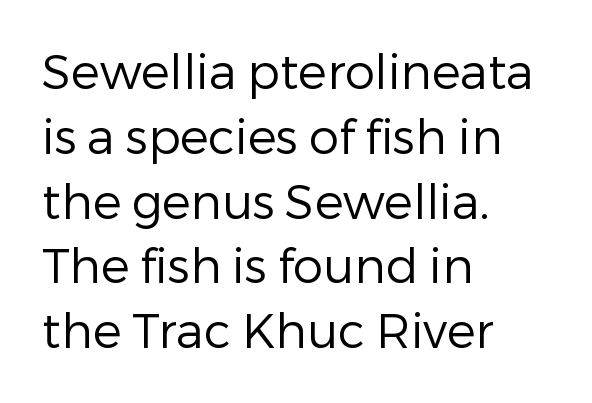
{"serif": "no", "italic": "no", "bold": "no", "weight": "regular", "width": "normal", "stroke_contrast": "low", "x_height": "medium", "monospaced": "no", "underline": "no", "align": "left", "line_spacing": "normal", "line_spacing_ratio": 1.35, "letter_spacing": "normal", "letter_spacing_em": 0.0, "glyph_px": 48}
